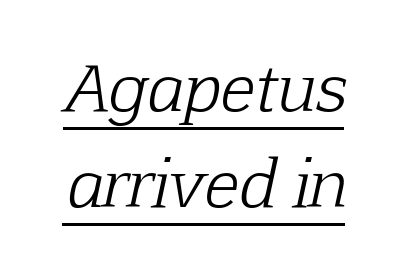
The image shows 64 px light serif type, italic (leaning right); set normal line spacing (1.5x), normal letter spacing, underlined; low stroke contrast and a medium x-height.
